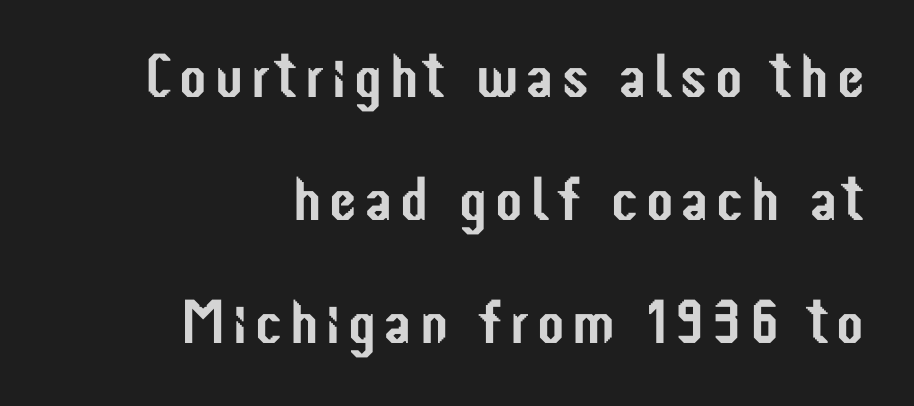
Q: Is the text italic (slanted)? A: No, it is upright.
Q: Is the typeface a serif or a sans-serif typeface? A: Sans-serif.
Q: Is the text underlined? A: No.
Q: How is the paragraph aligned? A: Right-aligned.
Q: Is the spacing between lines tight, normal or loose? A: Loose.
Q: Width (condensed, normal, or wide)? A: Condensed.
Q: Stroke contrast? A: Low.
Q: x-height? A: Medium.
Q: Monospaced? A: No.
